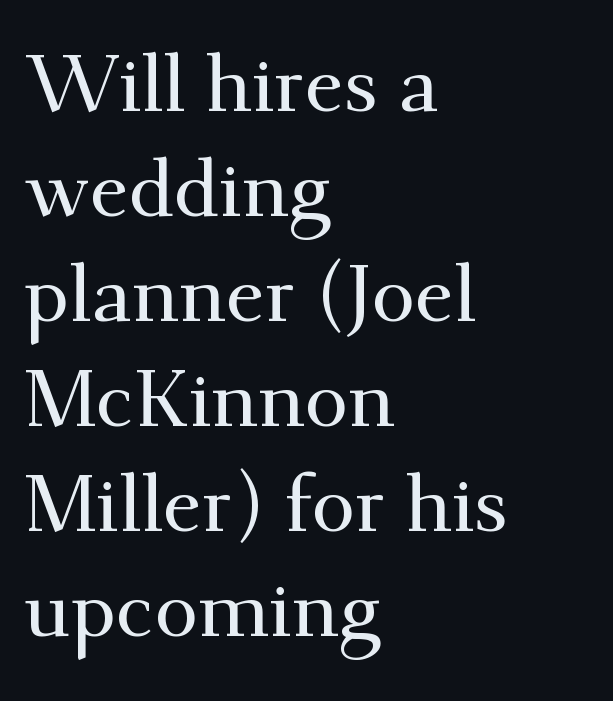
{"serif": "yes", "italic": "no", "width": "normal", "stroke_contrast": "medium", "x_height": "small", "monospaced": "no", "underline": "no", "align": "left", "line_spacing": "normal", "line_spacing_ratio": 1.33, "letter_spacing": "normal", "letter_spacing_em": 0.0, "glyph_px": 79}
